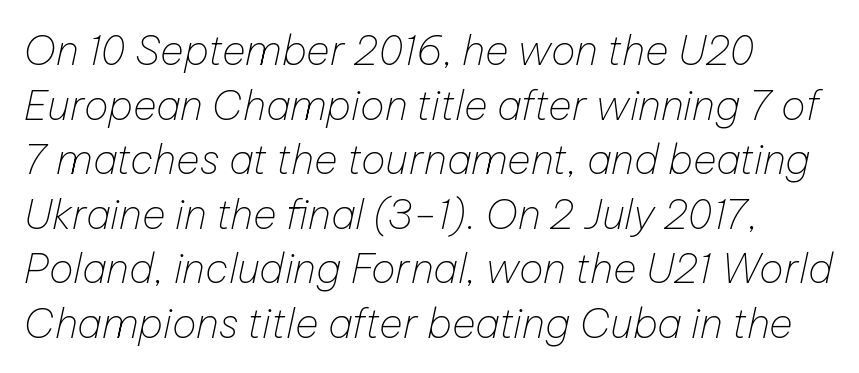
{"italic": "yes", "lean": "right", "slant_degrees": 12, "bold": "no", "weight": "thin", "width": "normal", "stroke_contrast": "low", "x_height": "medium", "monospaced": "no", "underline": "no", "line_spacing": "normal", "line_spacing_ratio": 1.33, "letter_spacing": "normal", "letter_spacing_em": 0.0, "glyph_px": 41}
